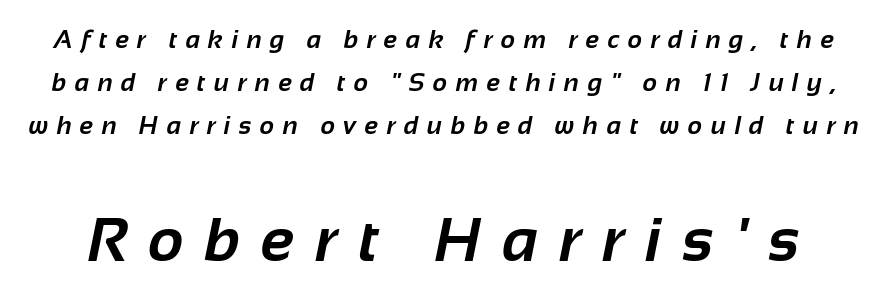
Q: Is the text bold? A: Yes.
Q: Is the typeface a serif or a sans-serif typeface? A: Sans-serif.
Q: Is the text underlined? A: No.
Q: Is the spacing between letters normal or unusually wide? A: Unusually wide.
Q: Which block of text is set in a larger size, the first (top) or the second (bottom)? A: The second (bottom) one.
Q: Width (condensed, normal, or wide)? A: Normal.
Q: Stroke contrast? A: Low.
Q: x-height? A: Medium.
Q: Monospaced? A: No.
